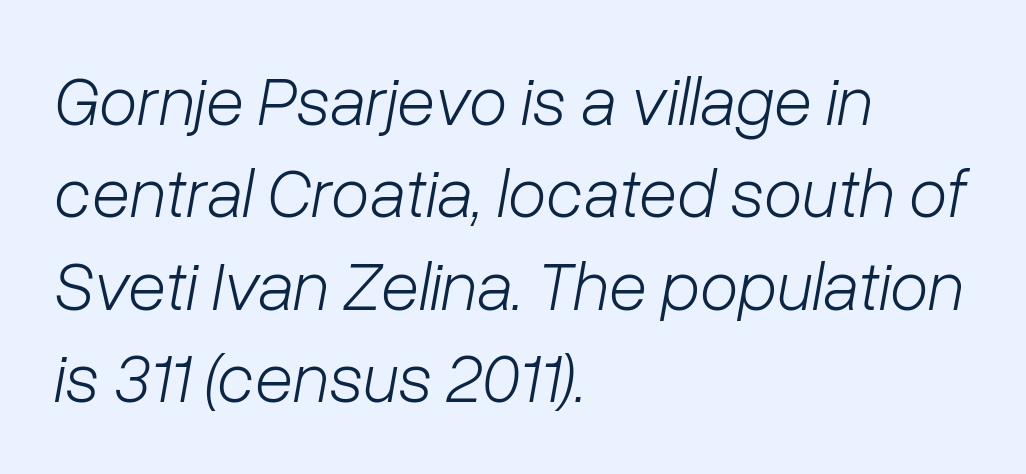
Q: Is the text bold? A: No.
Q: Is the text italic (slanted)? A: Yes, it leans right by about 10 degrees.
Q: Is the text underlined? A: No.
Q: How is the paragraph aligned? A: Left-aligned.
Q: Is the spacing between letters normal or unusually wide? A: Normal.
Q: Is the spacing between lines tight, normal or loose? A: Normal.
Q: Width (condensed, normal, or wide)? A: Normal.
Q: Stroke contrast? A: Low.
Q: x-height? A: Medium.
Q: Monospaced? A: No.
